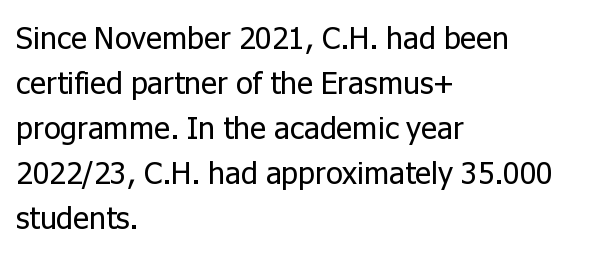
The image shows 31 px regular-weight sans-serif type, upright; set left-aligned, normal line spacing (1.45x), normal letter spacing, not underlined; low stroke contrast and a medium x-height.
